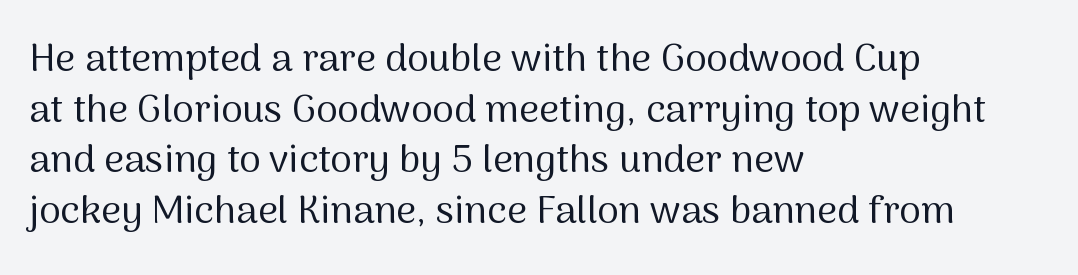
The image shows 39 px regular-weight sans-serif type, upright; set left-aligned, normal line spacing (1.3x), normal letter spacing, not underlined; medium stroke contrast and a medium x-height.
